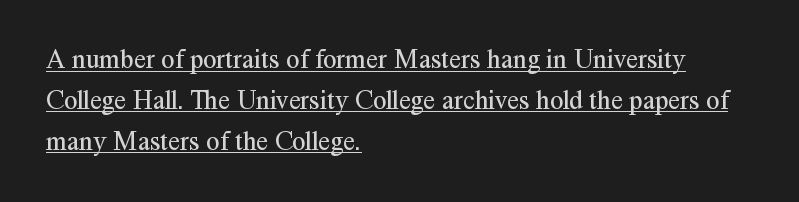
Baseline-to-baseline distance is the conventional proportion of letter height. The passage is arranged the way most books set body copy — flush left. This sample carries an underscore along the baseline area. Each stroke keeps to a modest, everyday thickness or less.
